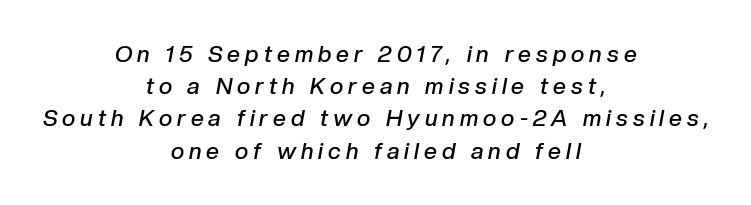
The image shows 23 px text type, italic (leaning right); set centered, normal line spacing (1.4x), unusually wide letter spacing (+0.22 em), not underlined.
